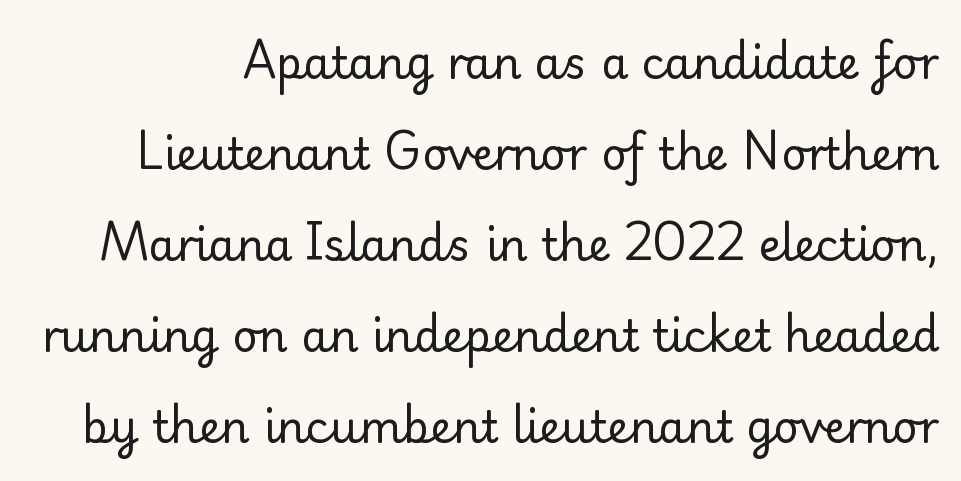
The specimen omits any rule beneath the text block's lines. Yep, those are serifs on the letters. Characters remain perfectly vertical along every line. One glance says open: line gaps are wider than usual.
